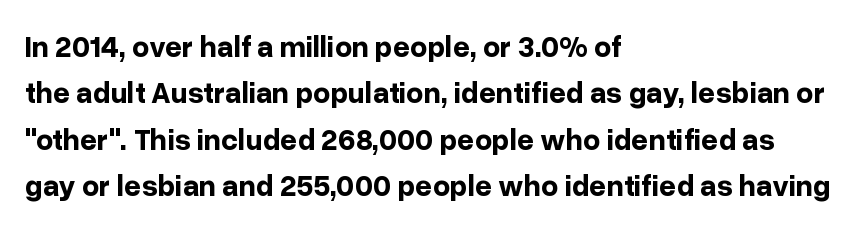
{"serif": "no", "italic": "no", "bold": "yes", "weight": "bold", "width": "normal", "stroke_contrast": "low", "x_height": "medium", "monospaced": "no", "underline": "no", "align": "left", "line_spacing": "normal", "line_spacing_ratio": 1.55, "letter_spacing": "normal", "letter_spacing_em": 0.0, "glyph_px": 30}
